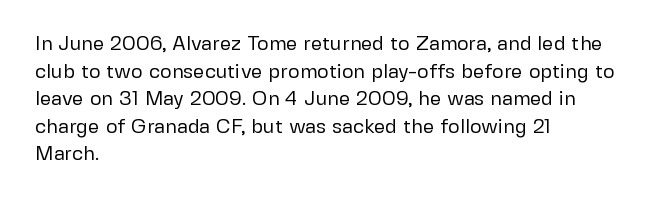
This rendering leaves character spacing at its baseline value. These lines stack with their left ends in a neat column. Reading down the column, the eye jumps a familiar distance to each next line. Stroke mass is kept to a normal reading level or below. Unlike italic type, these characters show no tilt at all. No word sits above an underline.
